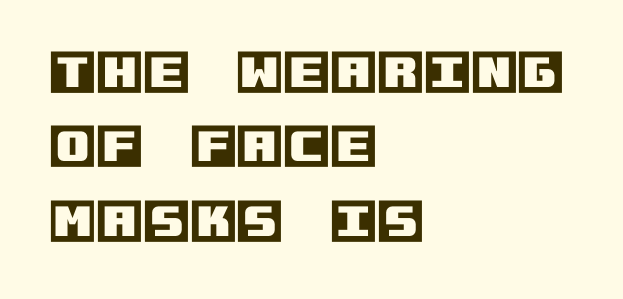
Q: Is the text italic (slanted)? A: No, it is upright.
Q: Is the text underlined? A: No.
Q: How is the paragraph aligned? A: Left-aligned.
Q: Is the spacing between letters normal or unusually wide? A: Normal.
Q: Is the spacing between lines tight, normal or loose? A: Normal.
Q: Width (condensed, normal, or wide)? A: Normal.
Q: x-height? A: Large.
